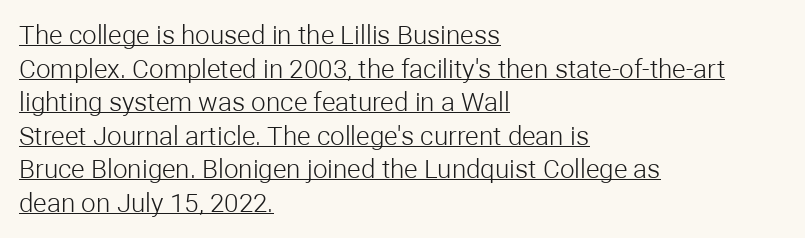
Q: Is the text bold? A: No.
Q: Is the text italic (slanted)? A: No, it is upright.
Q: Is the text underlined? A: Yes.
Q: How is the paragraph aligned? A: Left-aligned.
Q: Is the spacing between letters normal or unusually wide? A: Normal.
Q: Is the spacing between lines tight, normal or loose? A: Normal.
